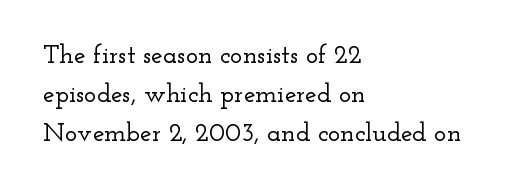
{"italic": "no", "underline": "no", "align": "left", "line_spacing": "normal", "line_spacing_ratio": 1.5, "letter_spacing": "normal", "letter_spacing_em": 0.0, "glyph_px": 26}
